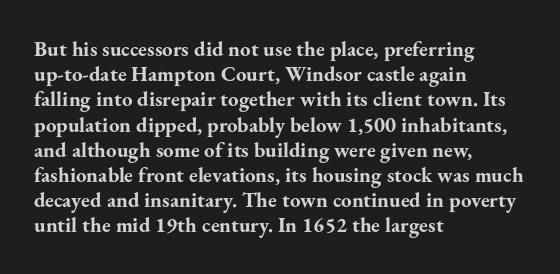
The image shows 21 px bold type, upright; set left-aligned, line spacing 1.2x, normal letter spacing, not underlined.
